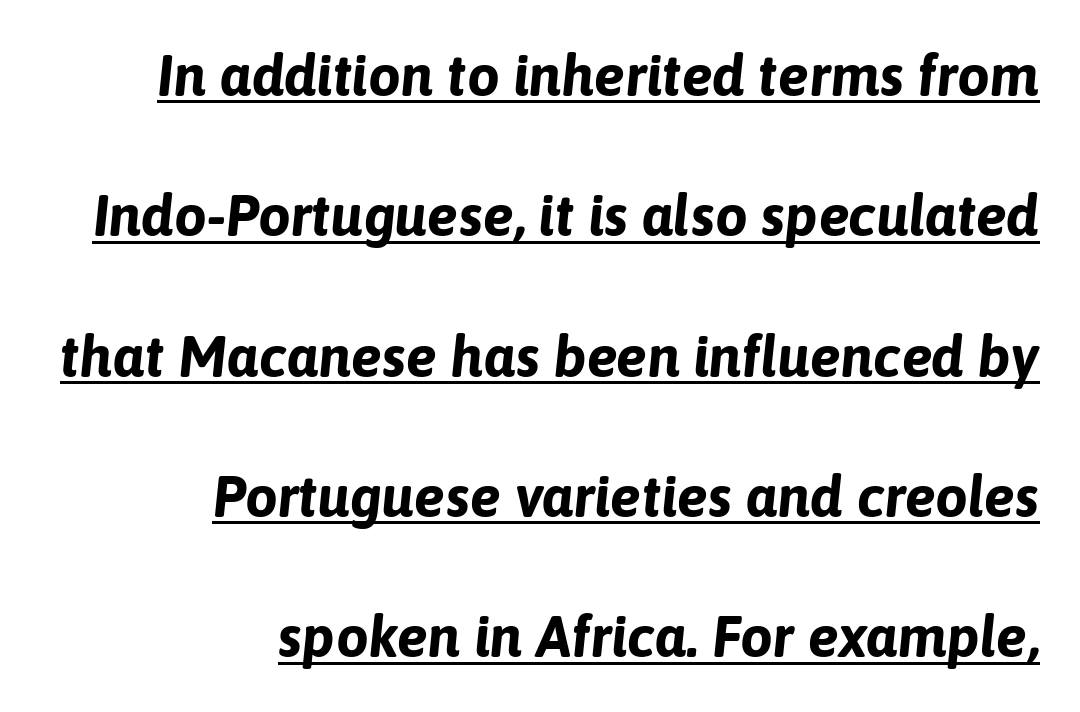
Heavy-handed strokes throughout: this text is bold. Line ends are locked; line starts wander. Quick note: interline space is abundant. A typesetter would call this zero additional tracking.
